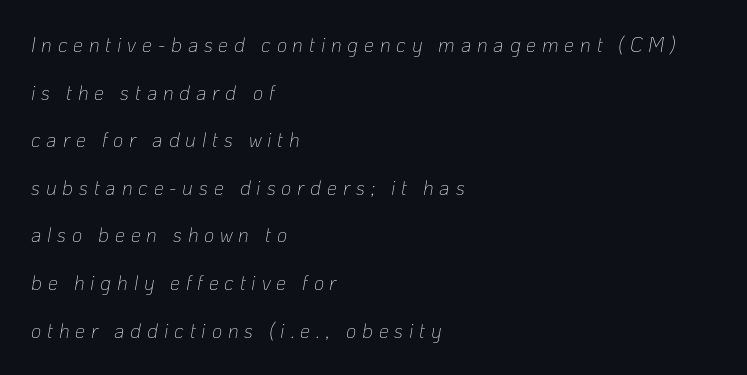
{"italic": "yes", "lean": "right", "slant_degrees": 10, "bold": "no", "underline": "no", "align": "left", "line_spacing": "loose", "line_spacing_ratio": 2.38, "letter_spacing": "wide", "letter_spacing_em": 0.29, "glyph_px": 20}
